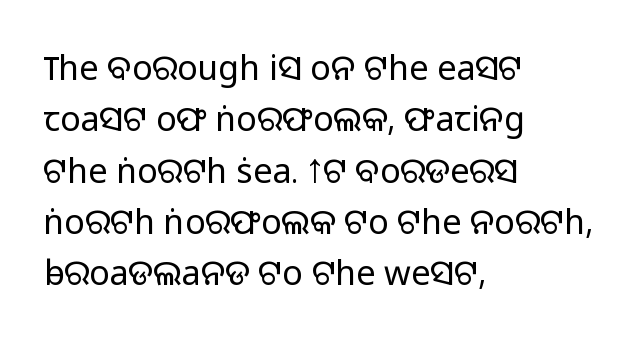
The image shows 34 px light sans-serif type, upright; set left-aligned, normal line spacing (1.51x), normal letter spacing, not underlined; low stroke contrast and a medium x-height.
